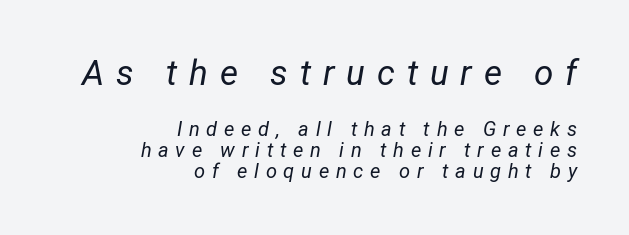
{"italic": "yes", "lean": "right", "slant_degrees": 12, "bold": "no", "weight": "regular", "width": "condensed", "stroke_contrast": "low", "x_height": "medium", "monospaced": "no", "underline": "no", "align": "right", "line_spacing": "tight", "line_spacing_ratio": 1.05, "letter_spacing": "wide", "letter_spacing_em": 0.34, "larger_block": "first", "size_ratio": 1.75, "glyph_px": 35}
